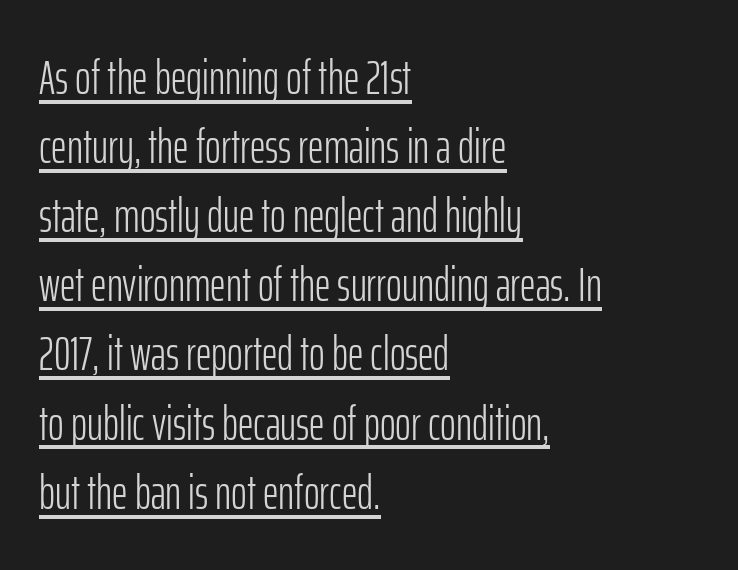
The image shows 48 px light, condensed sans-serif type, upright; set left-aligned, normal line spacing (1.44x), normal letter spacing, underlined; low stroke contrast and a medium x-height.
